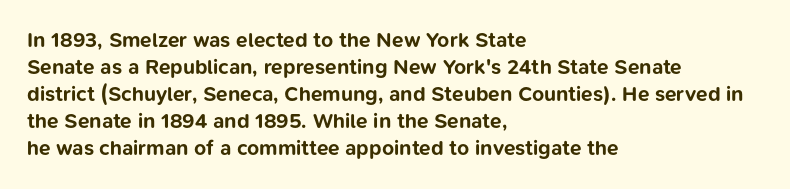
Q: Is the text bold? A: Yes.
Q: Is the text italic (slanted)? A: No, it is upright.
Q: Is the text underlined? A: No.
Q: How is the paragraph aligned? A: Left-aligned.
Q: Is the spacing between letters normal or unusually wide? A: Normal.
Q: Is the spacing between lines tight, normal or loose? A: Normal.
